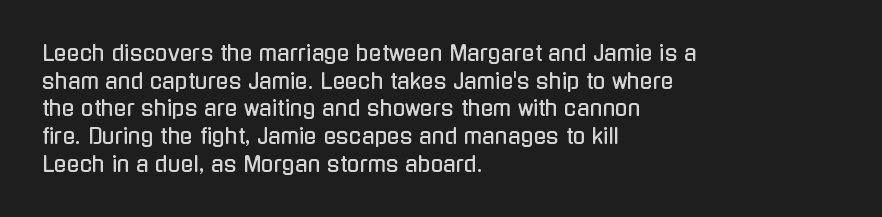
The image shows 21 px text type, upright; set left-aligned, normal line spacing (1.32x), normal letter spacing, not underlined.
